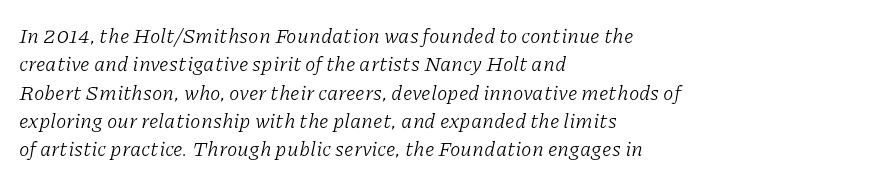
Q: Is the text bold? A: No.
Q: Is the text italic (slanted)? A: Yes, it leans right by about 11 degrees.
Q: Is the text underlined? A: No.
Q: How is the paragraph aligned? A: Left-aligned.
Q: Is the spacing between letters normal or unusually wide? A: Normal.
Q: Is the spacing between lines tight, normal or loose? A: Normal.
